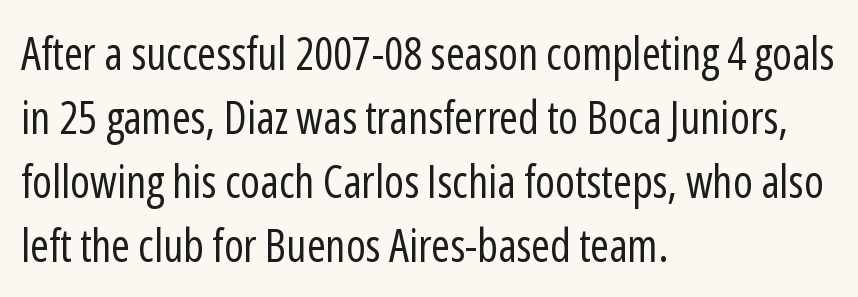
Q: Is the text bold? A: No.
Q: Is the text italic (slanted)? A: No, it is upright.
Q: Is the typeface a serif or a sans-serif typeface? A: Sans-serif.
Q: Is the text underlined? A: No.
Q: How is the paragraph aligned? A: Left-aligned.
Q: Is the spacing between letters normal or unusually wide? A: Normal.
Q: Is the spacing between lines tight, normal or loose? A: Normal.
Q: Width (condensed, normal, or wide)? A: Condensed.
Q: Stroke contrast? A: Low.
Q: x-height? A: Medium.
Q: Monospaced? A: No.
